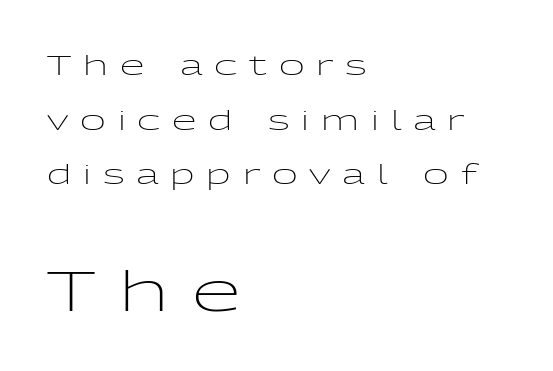
Q: Is the text bold? A: No.
Q: Is the text italic (slanted)? A: No, it is upright.
Q: Is the typeface a serif or a sans-serif typeface? A: Sans-serif.
Q: Is the text underlined? A: No.
Q: How is the paragraph aligned? A: Left-aligned.
Q: Is the spacing between letters normal or unusually wide? A: Unusually wide.
Q: Is the spacing between lines tight, normal or loose? A: Loose.
Q: Which block of text is set in a larger size, the first (top) or the second (bottom)? A: The second (bottom) one.
Q: Width (condensed, normal, or wide)? A: Wide.
Q: Stroke contrast? A: Low.
Q: x-height? A: Medium.
Q: Monospaced? A: No.
